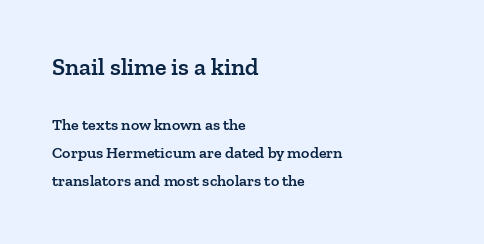
The image shows 24 px text type, upright; set left-aligned, line spacing 1.77x, normal letter spacing, not underlined; the first (top) block is 1.5x larger.
